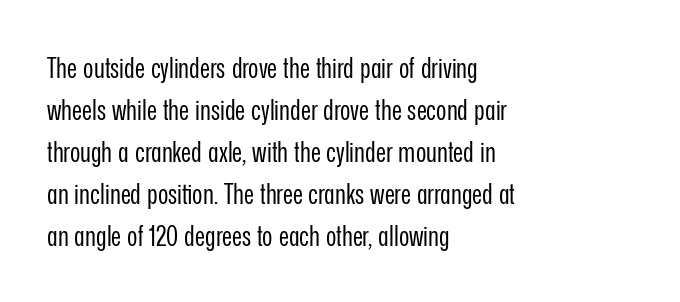
{"serif": "no", "italic": "no", "bold": "no", "weight": "regular", "width": "condensed", "stroke_contrast": "low", "x_height": "medium", "monospaced": "no", "underline": "no", "align": "left", "line_spacing": "normal", "line_spacing_ratio": 1.5, "letter_spacing": "normal", "letter_spacing_em": 0.0, "glyph_px": 28}
